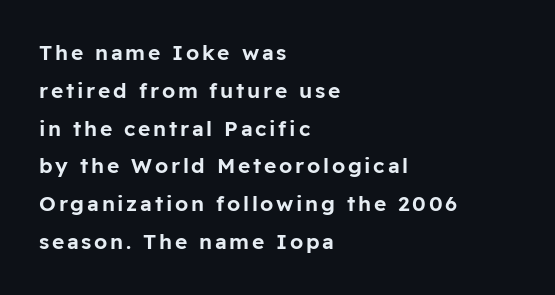
Q: Is the text italic (slanted)? A: No, it is upright.
Q: Is the text underlined? A: No.
Q: How is the paragraph aligned? A: Left-aligned.
